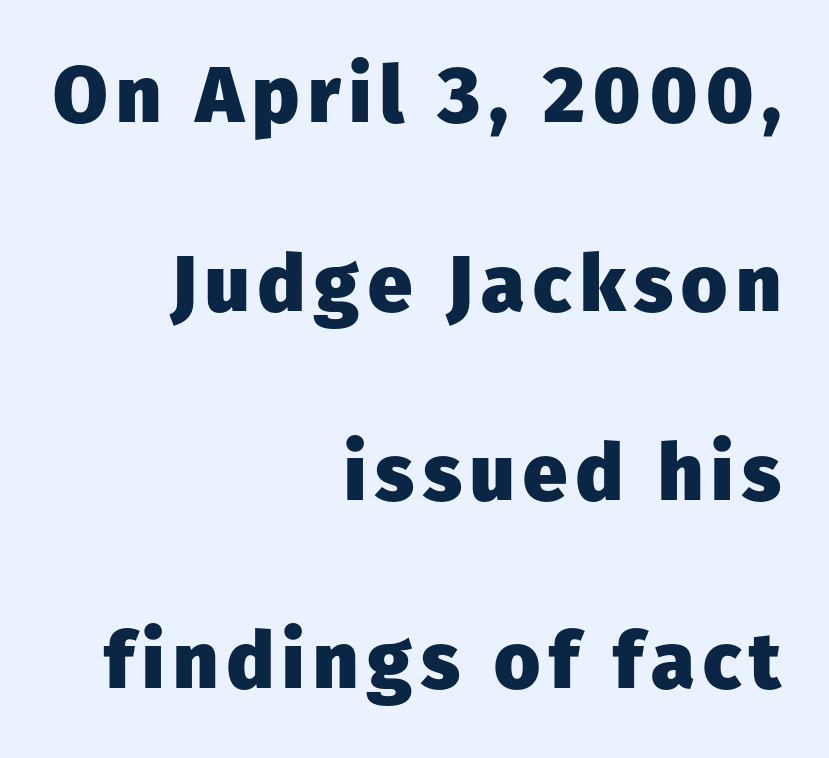
Descenders are the only things crossing below the line. I'd describe the lettering as bold — thick and assertive. Typographically, this falls in the sans-serif category. These lines are rendered in a variable-pitch font.
